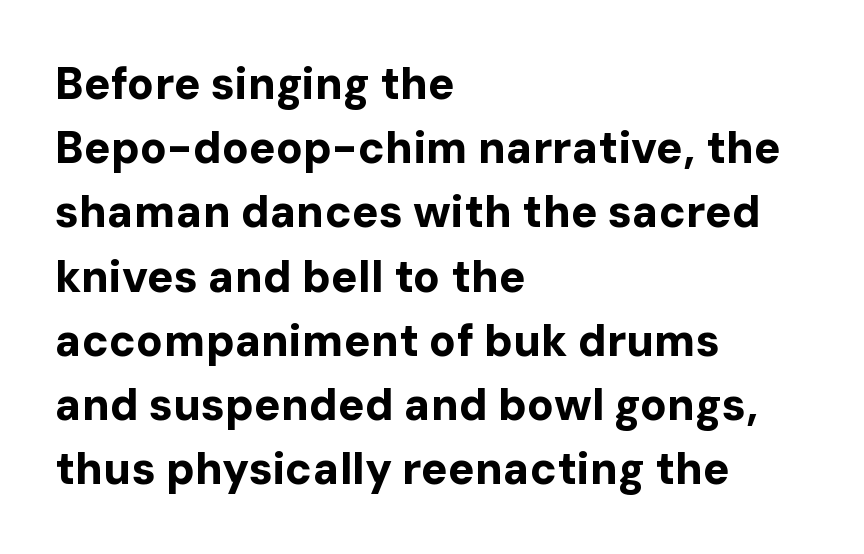
The image shows 44 px bold sans-serif type, upright; set left-aligned, normal line spacing (1.46x), normal letter spacing, not underlined; low stroke contrast and a medium x-height.
